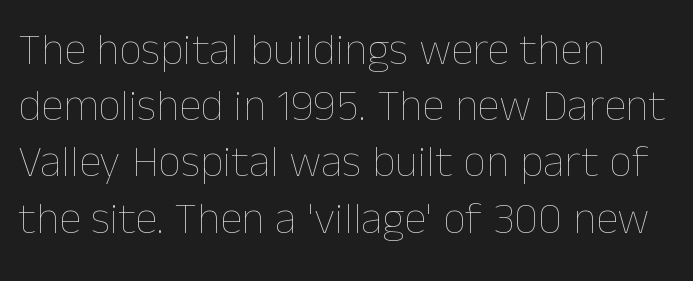
Alignment: flush left. Is this a fixed-width face? No — the glyphs have proportional, varying widths. Does the leading feel generous? No, just average. These lines keep a tight, regular rhythm from letter to letter. Posture: upright roman.
